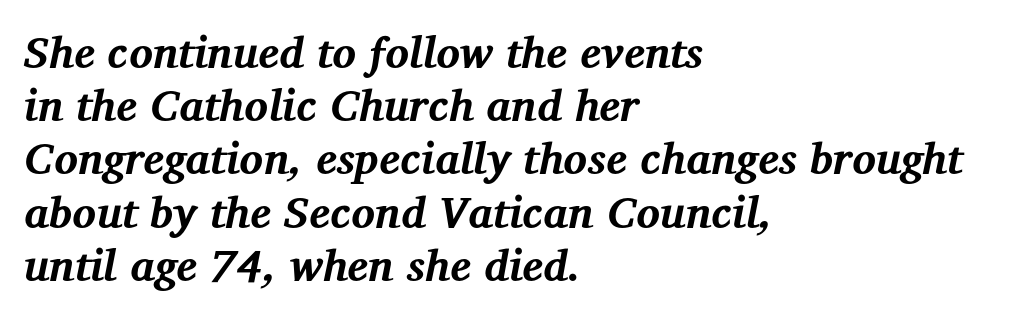
{"serif": "yes", "italic": "yes", "lean": "right", "slant_degrees": 12, "bold": "yes", "weight": "bold", "width": "normal", "stroke_contrast": "medium", "x_height": "medium", "monospaced": "no", "underline": "no", "align": "left", "line_spacing_ratio": 1.21, "letter_spacing": "normal", "letter_spacing_em": 0.0, "glyph_px": 44}
